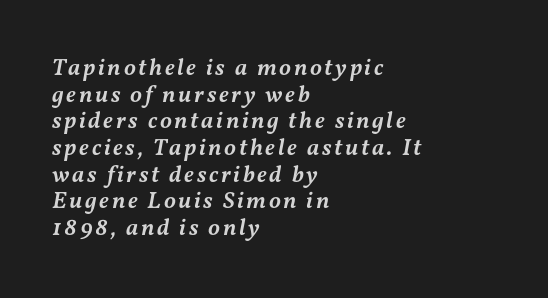
Q: Is the text bold? A: Semi-bold.
Q: Is the text italic (slanted)? A: Yes, it leans right by about 11 degrees.
Q: Is the text underlined? A: No.
Q: How is the paragraph aligned? A: Left-aligned.
Q: Is the spacing between lines tight, normal or loose? A: Tight.
